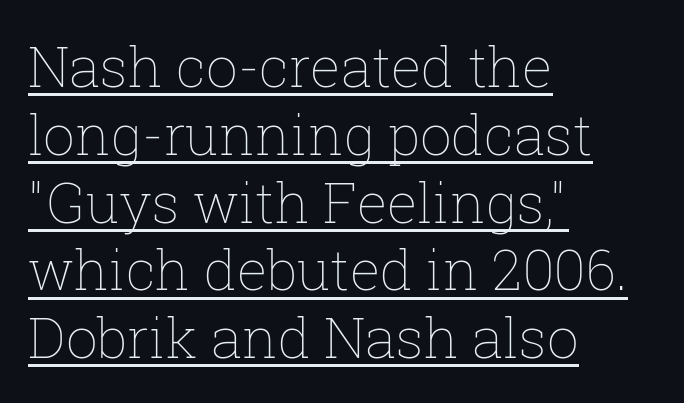
The type is set solid horizontally, with unmodified tracking. A typesetter would call this proportional, since set widths differ per character. If you drew a ruler down the left edge, every line would touch it. A roman cut, with each character standing at attention.
